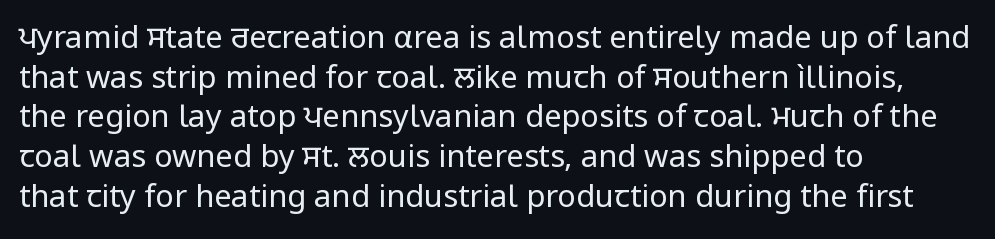
The image shows 31 px regular-weight sans-serif type, upright; set left-aligned, normal line spacing (1.28x), normal letter spacing, not underlined; low stroke contrast and a medium x-height.
